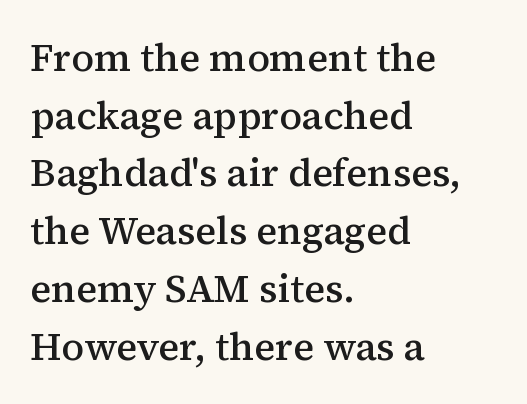
The image shows 39 px semibold serif type, upright; set left-aligned, normal line spacing (1.48x), normal letter spacing, not underlined; medium stroke contrast and a medium x-height.
